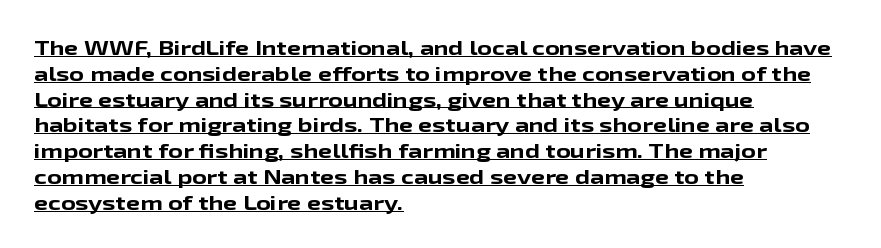
The image shows 20 px bold type, upright; set left-aligned, normal line spacing (1.29x), normal letter spacing, underlined.
